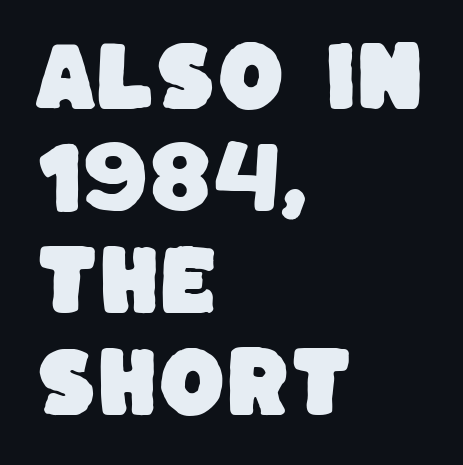
The text was rendered using a sans face with plain stroke endings. Short note: letters normally spaced. The vertical gap from one line to the next is medium. No word sits above an underline.
